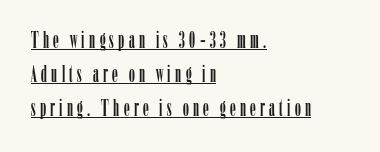
Q: Is the text italic (slanted)? A: No, it is upright.
Q: Is the text underlined? A: Yes.
Q: How is the paragraph aligned? A: Left-aligned.
Q: Is the spacing between lines tight, normal or loose? A: Normal.
